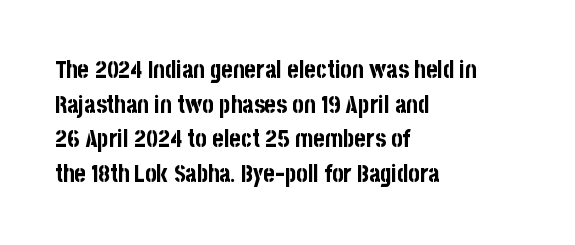
{"italic": "no", "bold": "yes", "underline": "no", "align": "left", "line_spacing": "normal", "line_spacing_ratio": 1.44, "letter_spacing": "normal", "letter_spacing_em": 0.0, "glyph_px": 24}
